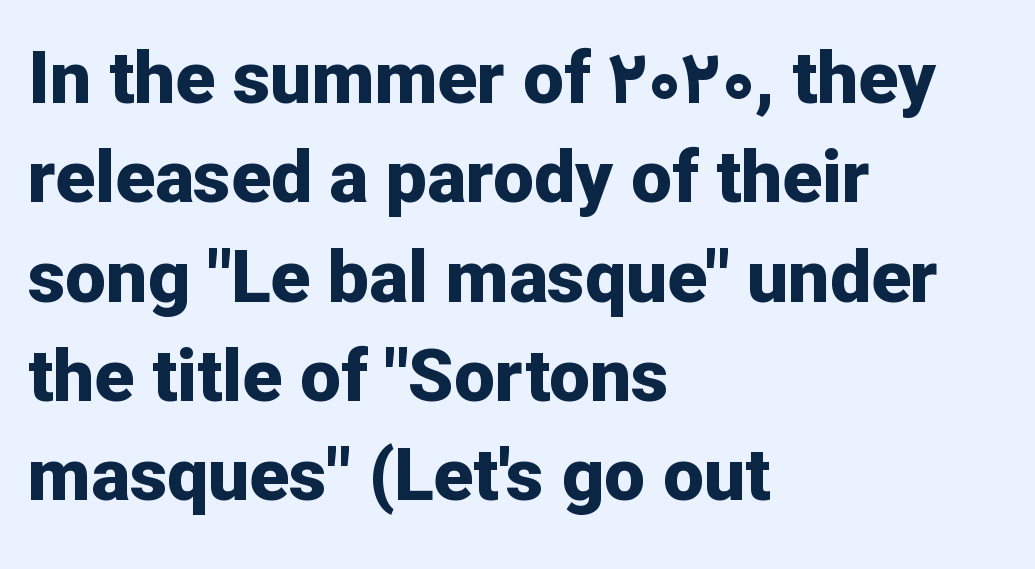
The image shows 73 px bold sans-serif type, upright; set left-aligned, normal line spacing (1.36x), normal letter spacing, not underlined; low stroke contrast and a medium x-height.
